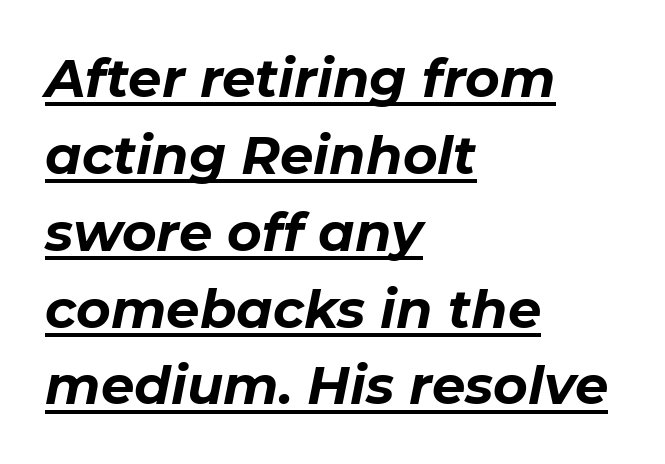
{"italic": "yes", "lean": "right", "slant_degrees": 11, "bold": "yes", "weight": "bold", "width": "normal", "stroke_contrast": "low", "x_height": "medium", "monospaced": "no", "underline": "yes", "align": "left", "line_spacing": "normal", "line_spacing_ratio": 1.45, "letter_spacing": "normal", "letter_spacing_em": 0.0, "glyph_px": 53}
